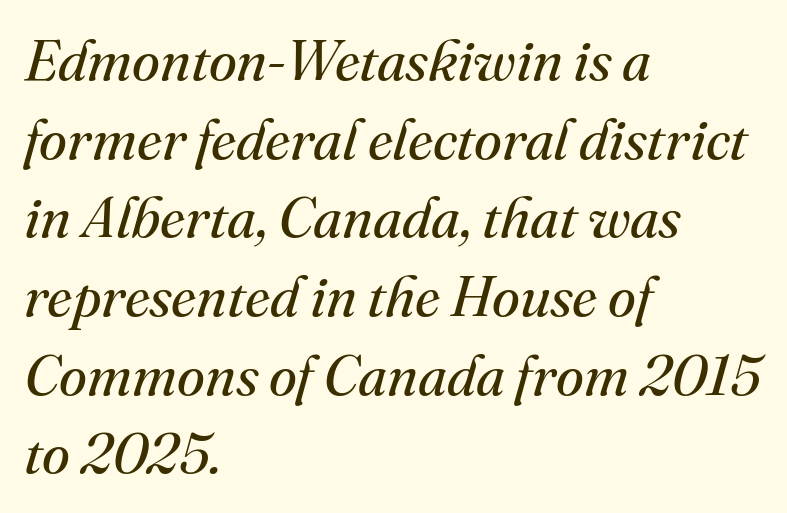
The typography opts for an oblique posture over an upright one. All the whitespace from short lines collects on the right. Serif or sans? Serif — the stroke terminals have little feet. Stems here are at most as thick as an everyday book face. Honestly, there is no underline to notice here at all. Each letter keeps its own natural width here, so spacing adapts to shape.
